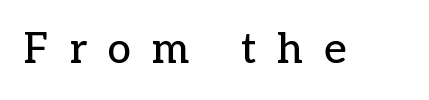
The image shows 42 px serif type, upright; set unusually wide letter spacing (+0.49 em), not underlined; low stroke contrast and a medium x-height.
